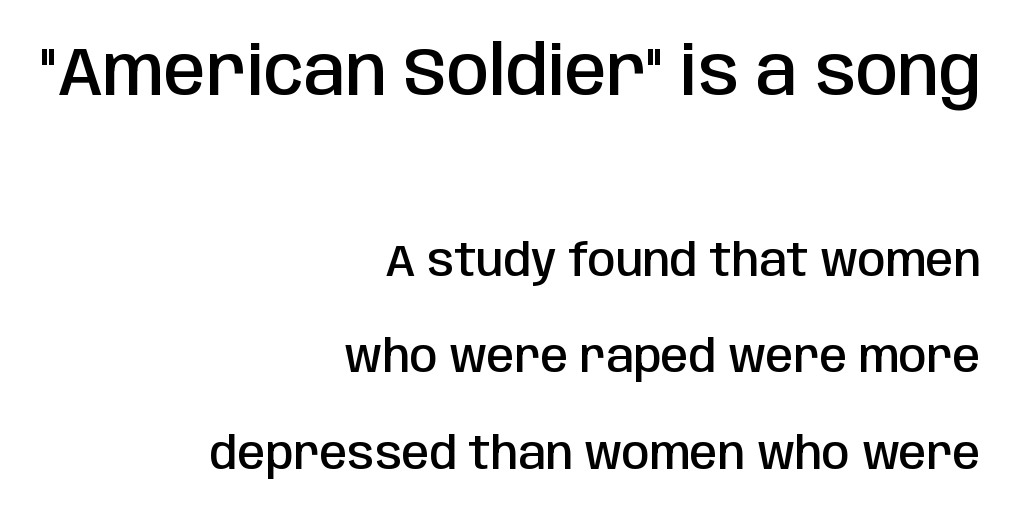
The image shows 68 px semibold, condensed sans-serif type, upright; set right-aligned, loose line spacing (2.14x), normal letter spacing, not underlined; the first (top) block is 1.51x larger; low stroke contrast and a large x-height.
